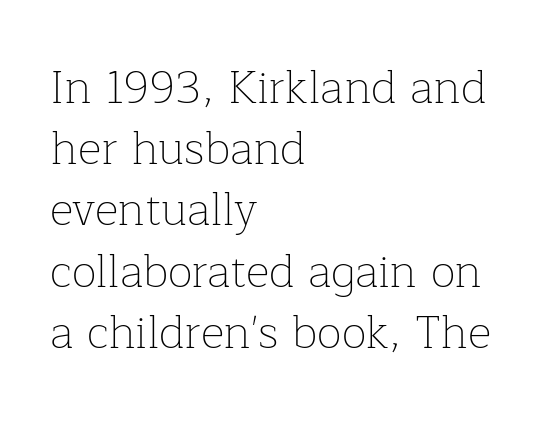
Q: Is the text bold? A: No.
Q: Is the text italic (slanted)? A: No, it is upright.
Q: Is the typeface a serif or a sans-serif typeface? A: Serif.
Q: Is the text underlined? A: No.
Q: How is the paragraph aligned? A: Left-aligned.
Q: Is the spacing between letters normal or unusually wide? A: Normal.
Q: Is the spacing between lines tight, normal or loose? A: Normal.
Q: Width (condensed, normal, or wide)? A: Normal.
Q: Stroke contrast? A: Low.
Q: x-height? A: Medium.
Q: Monospaced? A: No.
